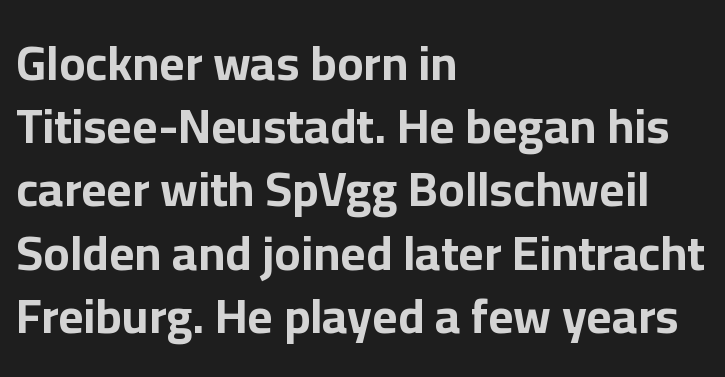
Q: Is the text bold? A: Yes.
Q: Is the text italic (slanted)? A: No, it is upright.
Q: Is the typeface a serif or a sans-serif typeface? A: Sans-serif.
Q: Is the text underlined? A: No.
Q: How is the paragraph aligned? A: Left-aligned.
Q: Is the spacing between letters normal or unusually wide? A: Normal.
Q: Is the spacing between lines tight, normal or loose? A: Normal.
Q: Width (condensed, normal, or wide)? A: Normal.
Q: Stroke contrast? A: Low.
Q: x-height? A: Medium.
Q: Monospaced? A: No.
